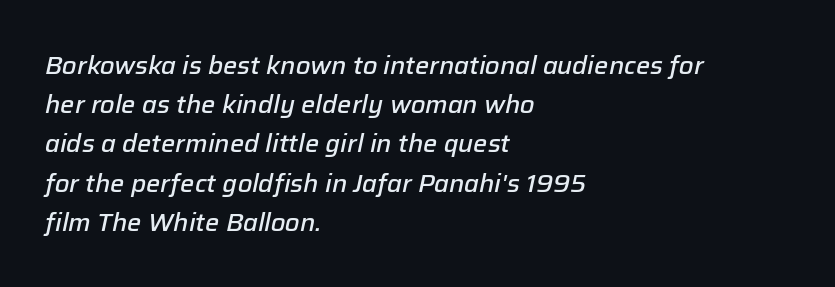
The image shows 25 px text type, italic (leaning right); set left-aligned, normal line spacing (1.57x), normal letter spacing, not underlined.
